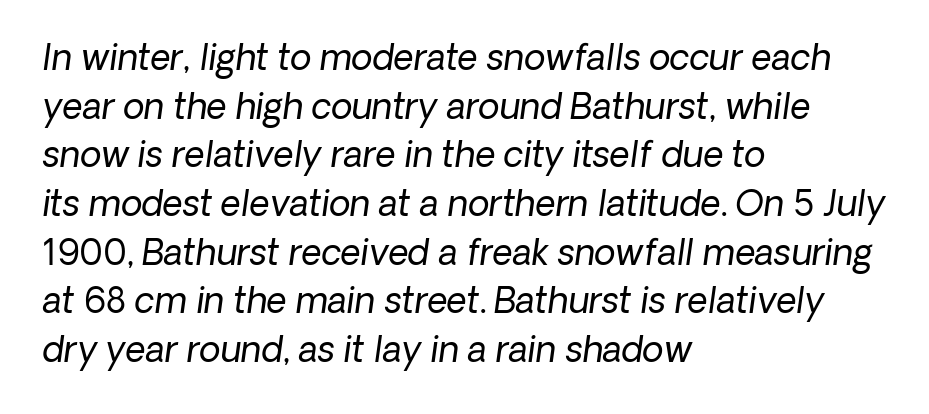
Q: Is the text bold? A: No.
Q: Is the typeface a serif or a sans-serif typeface? A: Sans-serif.
Q: Is the text underlined? A: No.
Q: How is the paragraph aligned? A: Left-aligned.
Q: Is the spacing between letters normal or unusually wide? A: Normal.
Q: Is the spacing between lines tight, normal or loose? A: Normal.
Q: Width (condensed, normal, or wide)? A: Normal.
Q: Stroke contrast? A: Low.
Q: x-height? A: Medium.
Q: Monospaced? A: No.
